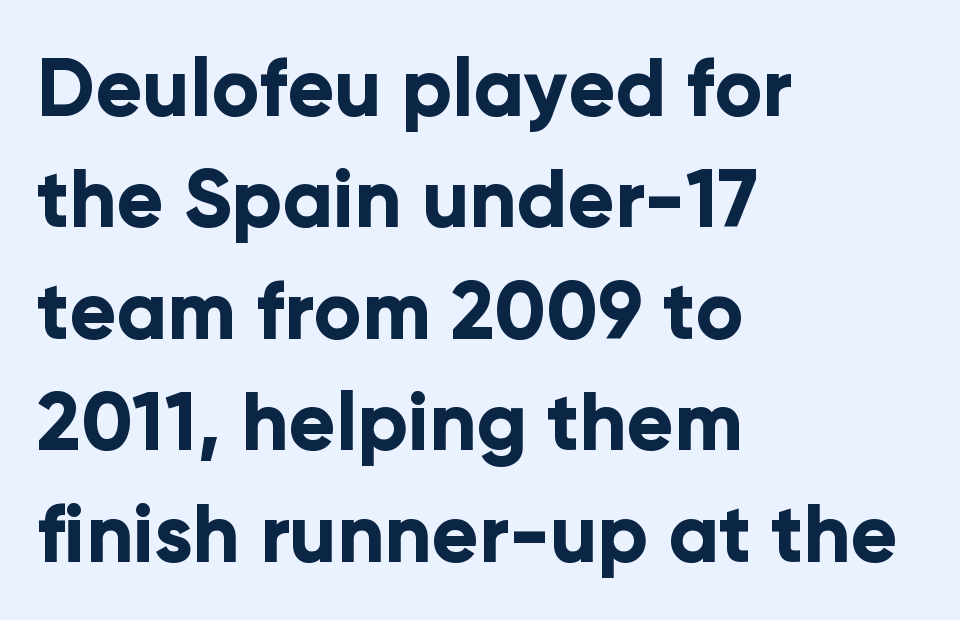
{"serif": "no", "italic": "no", "bold": "yes", "weight": "bold", "width": "normal", "stroke_contrast": "low", "x_height": "medium", "monospaced": "no", "underline": "no", "align": "left", "line_spacing": "normal", "line_spacing_ratio": 1.41, "letter_spacing": "normal", "letter_spacing_em": 0.0, "glyph_px": 79}
